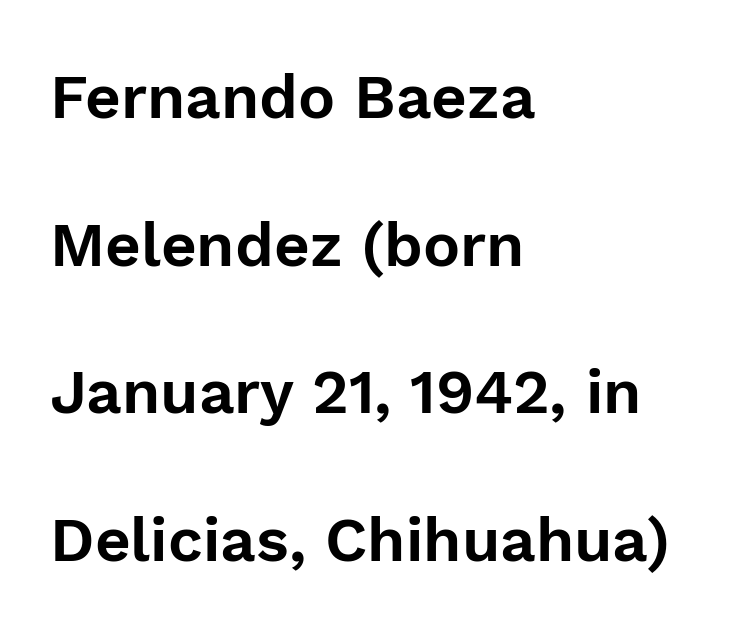
Descender tails drop into unmarked territory. Compared with typical body copy, the letter spacing here is the same. The typesetter chose a ragged-right arrangement here. Regarding serifs, this sample does without them.
